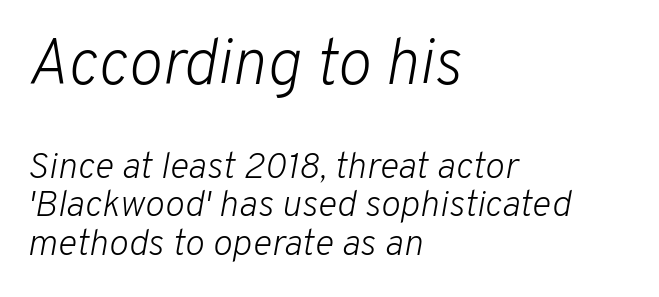
The image shows 64 px light type, italic (leaning right); set left-aligned, tight line spacing (1.04x), normal letter spacing, not underlined; the first (top) block is 1.73x larger; low stroke contrast and a medium x-height.
